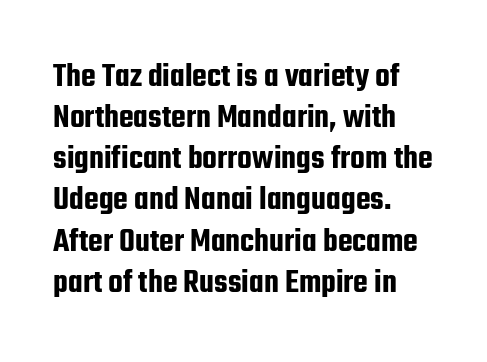
Q: Is the text italic (slanted)? A: No, it is upright.
Q: Is the typeface a serif or a sans-serif typeface? A: Sans-serif.
Q: Is the text underlined? A: No.
Q: How is the paragraph aligned? A: Left-aligned.
Q: Is the spacing between letters normal or unusually wide? A: Normal.
Q: Width (condensed, normal, or wide)? A: Condensed.
Q: Stroke contrast? A: Low.
Q: x-height? A: Medium.
Q: Monospaced? A: No.
